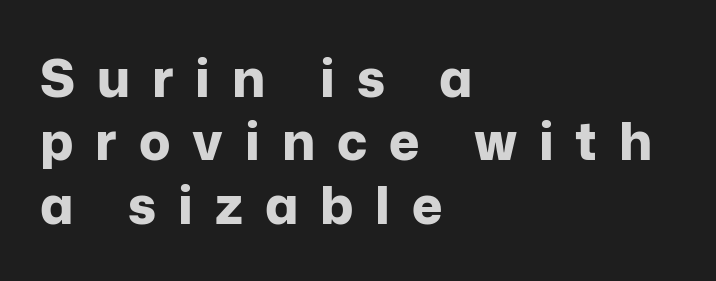
Q: Is the text bold? A: Yes.
Q: Is the text italic (slanted)? A: No, it is upright.
Q: Is the typeface a serif or a sans-serif typeface? A: Sans-serif.
Q: Is the text underlined? A: No.
Q: How is the paragraph aligned? A: Left-aligned.
Q: Is the spacing between letters normal or unusually wide? A: Unusually wide.
Q: Width (condensed, normal, or wide)? A: Normal.
Q: Stroke contrast? A: Low.
Q: x-height? A: Medium.
Q: Monospaced? A: No.
